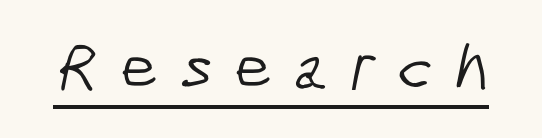
{"serif": "no", "bold": "no", "weight": "light", "width": "condensed", "stroke_contrast": "low", "x_height": "medium", "monospaced": "no", "underline": "yes", "letter_spacing": "wide", "letter_spacing_em": 0.32, "glyph_px": 67}
